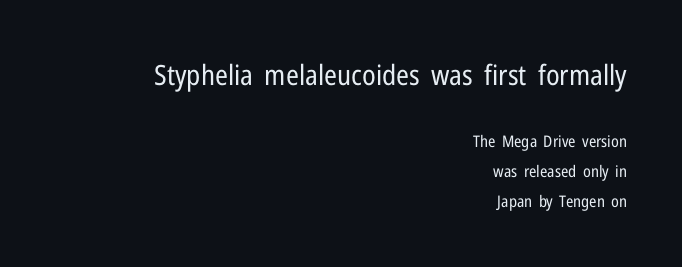
The image shows 28 px regular-weight, condensed sans-serif type, upright; set right-aligned, line spacing 1.86x, normal letter spacing, not underlined; the first (top) block is 1.75x larger; low stroke contrast and a medium x-height.
